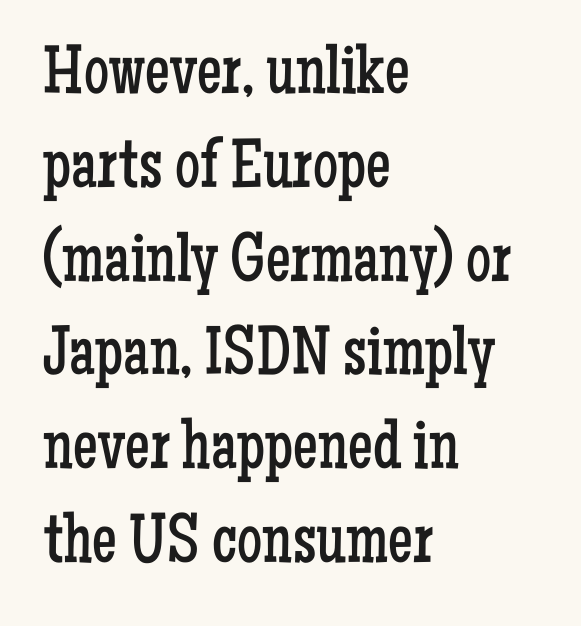
The image shows 70 px regular-weight, condensed serif type, upright; set left-aligned, normal line spacing (1.34x), normal letter spacing, not underlined; low stroke contrast and a medium x-height.
